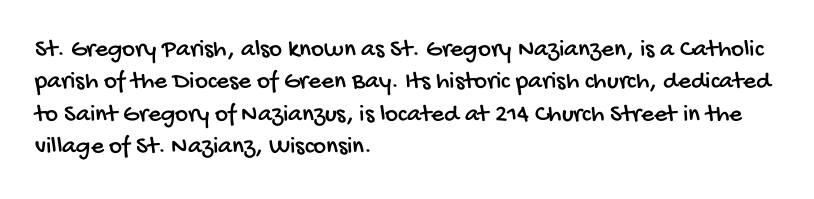
The passage shown is not underscored anywhere. The passage is arranged the way most books set body copy — flush left. Normally led — the rows are evenly, conventionally spaced. How are the letters spaced? Ordinarily, with no added tracking.
